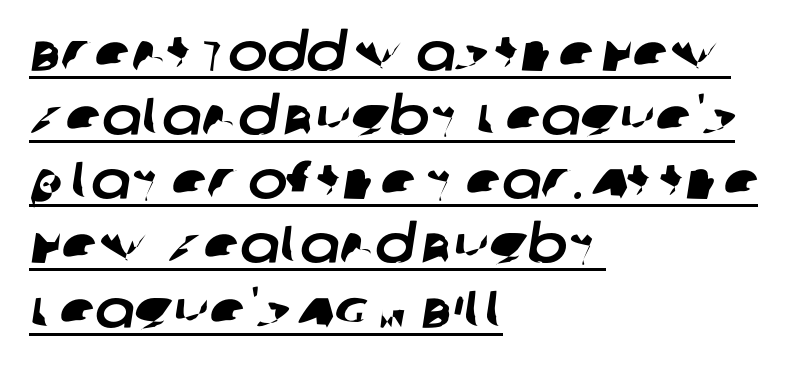
The image shows 53 px sans-serif type; set left-aligned, line spacing 1.21x, normal letter spacing, underlined; low stroke contrast and a large x-height.
